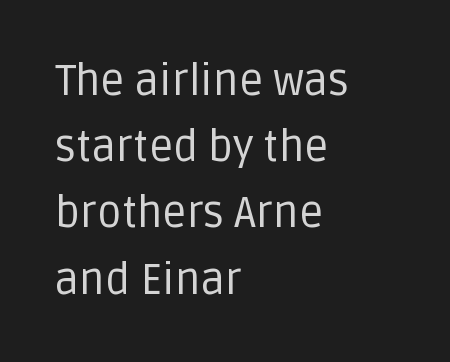
The image shows 43 px regular-weight sans-serif type, upright; set left-aligned, normal line spacing (1.54x), normal letter spacing, not underlined; low stroke contrast and a large x-height.
